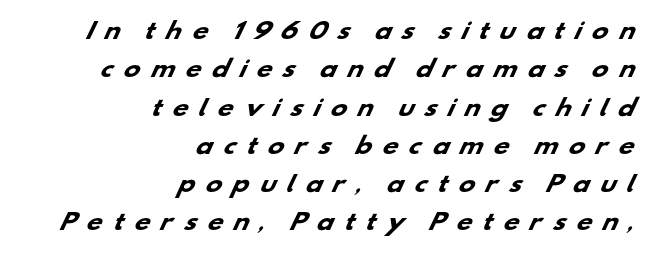
The image shows 22 px bold type; set right-aligned, line spacing 1.74x, unusually wide letter spacing (+0.45 em), not underlined.
